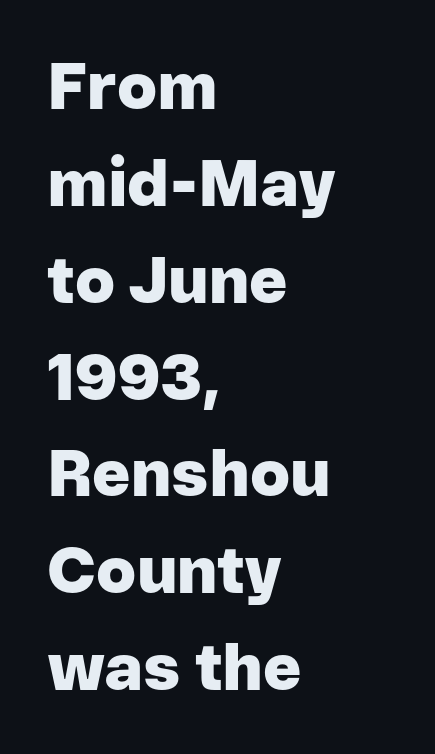
Q: Is the text bold? A: Yes.
Q: Is the text italic (slanted)? A: No, it is upright.
Q: Is the typeface a serif or a sans-serif typeface? A: Sans-serif.
Q: Is the text underlined? A: No.
Q: How is the paragraph aligned? A: Left-aligned.
Q: Is the spacing between letters normal or unusually wide? A: Normal.
Q: Is the spacing between lines tight, normal or loose? A: Normal.
Q: Width (condensed, normal, or wide)? A: Normal.
Q: Stroke contrast? A: Low.
Q: x-height? A: Medium.
Q: Monospaced? A: No.
